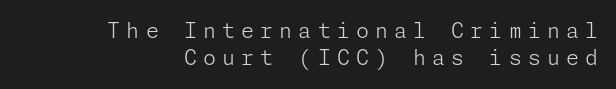
A bare baseline throughout the passage. Letters have the restrained weight of plain body copy at most. Italic? Not at all — the glyphs are vertical. The leading is moderate, giving the passage an even texture. Inter-character spacing is expanded well beyond the font's built-in metrics. Each line ends at the same right margin while the left side varies.
